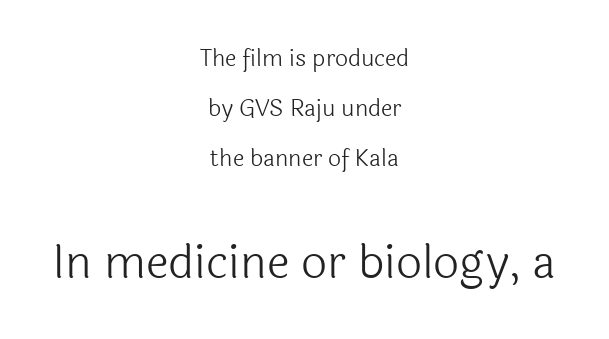
The image shows 46 px light sans-serif type, upright; set centered, loose line spacing (2.17x), normal letter spacing, not underlined; the second (bottom) block is 2.0x larger; a medium x-height.
